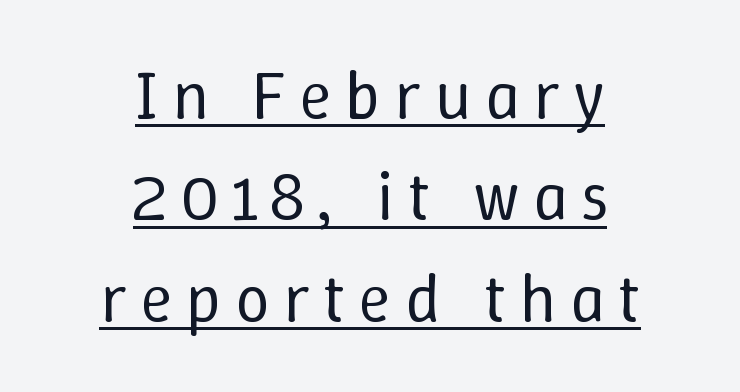
{"italic": "no", "bold": "no", "weight": "regular", "width": "normal", "stroke_contrast": "low", "x_height": "medium", "monospaced": "no", "underline": "yes", "align": "center", "line_spacing": "normal", "line_spacing_ratio": 1.47, "glyph_px": 69}
